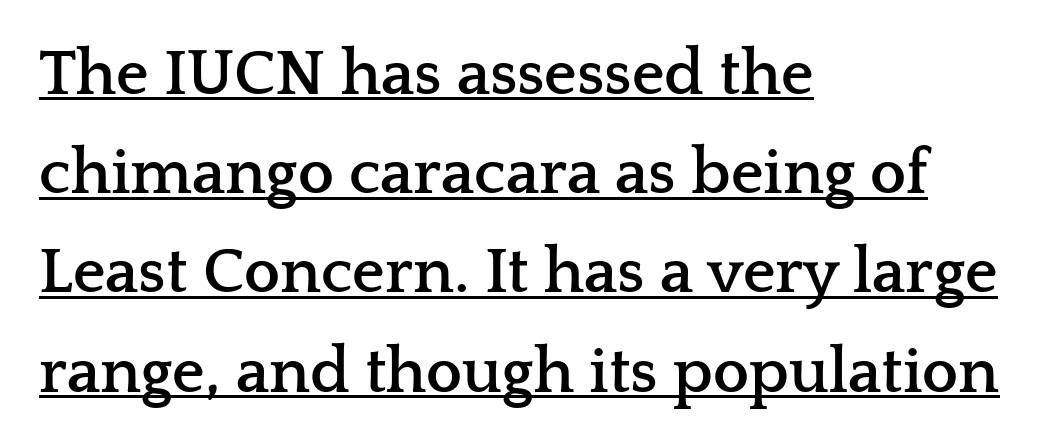
Honestly, the letter spacing is just normal — you wouldn't notice it. The typesetter chose a ragged-right arrangement here. Students, observe: this is what conventionally led text looks like. Character widths vary here, with narrow letters taking less room than wide ones. The sample has been set heavy, in full bold.
